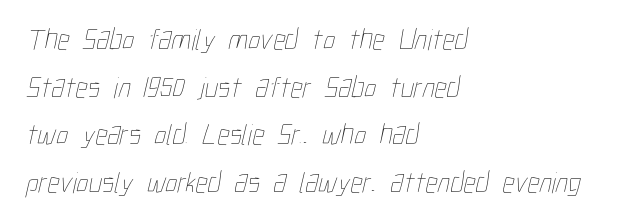
The image shows 30 px thin, condensed type; set left-aligned, normal line spacing (1.59x), normal letter spacing, not underlined; low stroke contrast and a medium x-height.
